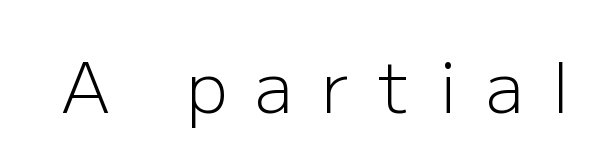
The image shows 69 px light sans-serif type, upright; set unusually wide letter spacing (+0.41 em), not underlined; low stroke contrast and a medium x-height.
